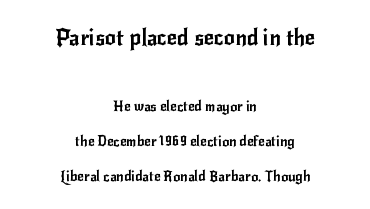
{"italic": "no", "underline": "no", "align": "center", "line_spacing": "loose", "line_spacing_ratio": 2.5, "letter_spacing": "normal", "letter_spacing_em": 0.0, "larger_block": "first", "size_ratio": 1.57, "glyph_px": 22}
